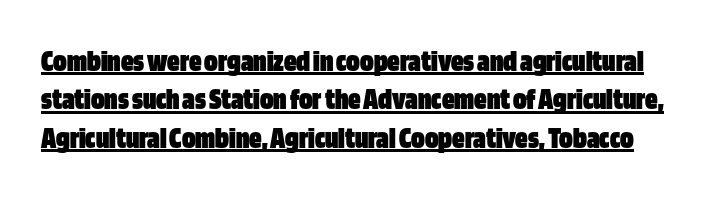
The image shows 31 px heavy, condensed sans-serif type, upright; set line spacing 1.24x, normal letter spacing, underlined; low stroke contrast and a large x-height.
